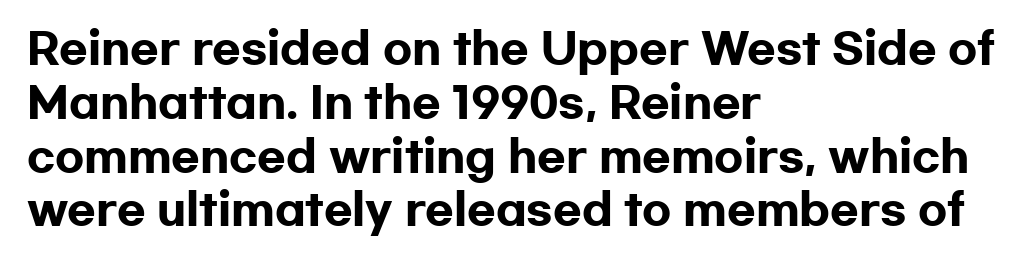
Q: Is the text bold? A: Yes.
Q: Is the text italic (slanted)? A: No, it is upright.
Q: Is the typeface a serif or a sans-serif typeface? A: Sans-serif.
Q: Is the text underlined? A: No.
Q: How is the paragraph aligned? A: Left-aligned.
Q: Is the spacing between letters normal or unusually wide? A: Normal.
Q: Is the spacing between lines tight, normal or loose? A: Normal.
Q: Width (condensed, normal, or wide)? A: Wide.
Q: Stroke contrast? A: Low.
Q: x-height? A: Medium.
Q: Monospaced? A: No.
